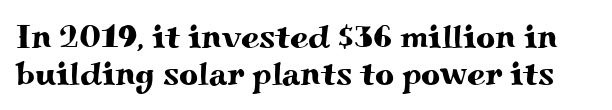
{"serif": "yes", "italic": "no", "width": "wide", "stroke_contrast": "medium", "x_height": "small", "monospaced": "no", "underline": "no", "line_spacing": "tight", "line_spacing_ratio": 1.12, "letter_spacing": "normal", "letter_spacing_em": 0.0, "glyph_px": 33}
